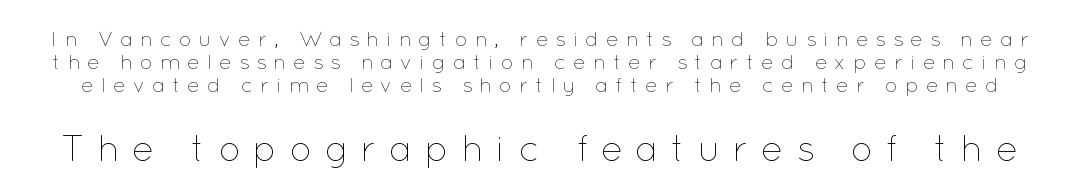
{"italic": "no", "bold": "no", "weight": "thin", "width": "normal", "stroke_contrast": "low", "x_height": "medium", "monospaced": "no", "underline": "no", "line_spacing": "tight", "line_spacing_ratio": 1.1, "letter_spacing": "wide", "letter_spacing_em": 0.33, "larger_block": "second", "size_ratio": 1.76, "glyph_px": 37}
